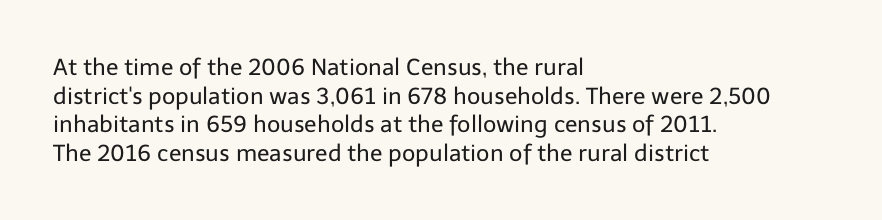
Q: Is the text bold? A: No.
Q: Is the text italic (slanted)? A: No, it is upright.
Q: Is the text underlined? A: No.
Q: How is the paragraph aligned? A: Left-aligned.
Q: Is the spacing between letters normal or unusually wide? A: Normal.
